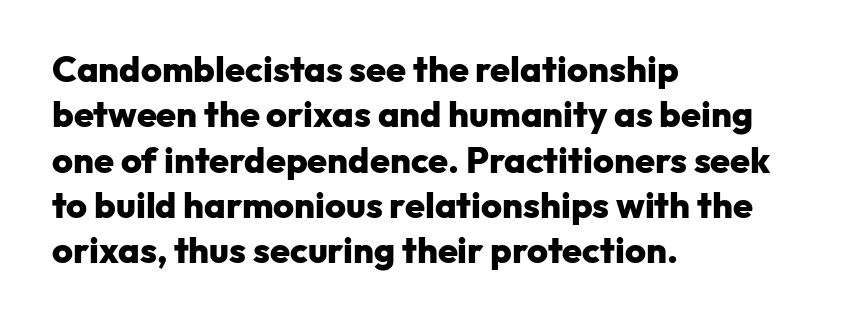
Q: Is the text bold? A: Yes.
Q: Is the text italic (slanted)? A: No, it is upright.
Q: Is the typeface a serif or a sans-serif typeface? A: Sans-serif.
Q: Is the text underlined? A: No.
Q: How is the paragraph aligned? A: Left-aligned.
Q: Is the spacing between letters normal or unusually wide? A: Normal.
Q: Is the spacing between lines tight, normal or loose? A: Normal.
Q: Width (condensed, normal, or wide)? A: Normal.
Q: Stroke contrast? A: Low.
Q: x-height? A: Medium.
Q: Monospaced? A: No.
